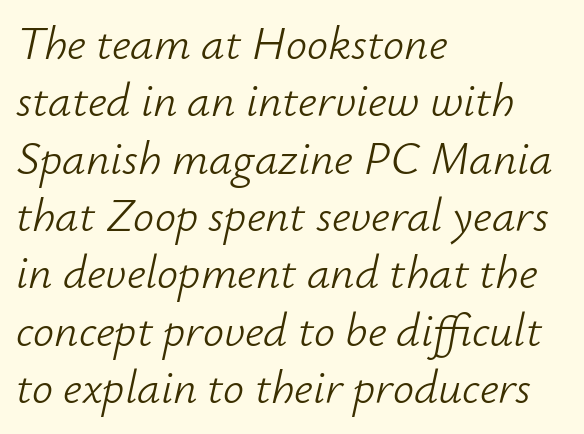
Q: Is the text bold? A: No.
Q: Is the text italic (slanted)? A: Yes, it leans right by about 12 degrees.
Q: Is the text underlined? A: No.
Q: How is the paragraph aligned? A: Left-aligned.
Q: Is the spacing between letters normal or unusually wide? A: Normal.
Q: Width (condensed, normal, or wide)? A: Normal.
Q: Stroke contrast? A: Low.
Q: x-height? A: Small.
Q: Monospaced? A: No.
